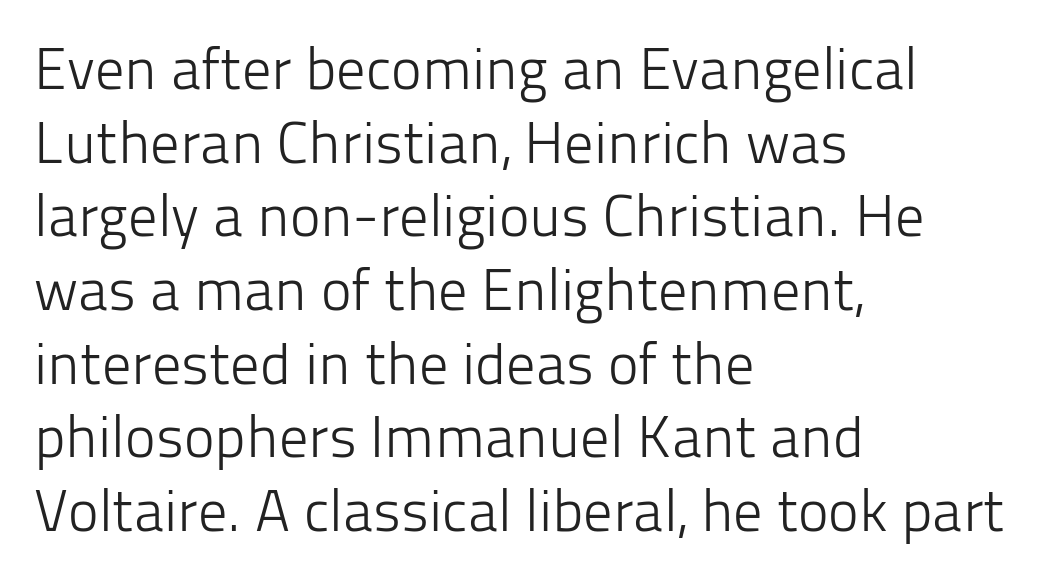
{"serif": "no", "italic": "no", "bold": "no", "weight": "light", "width": "normal", "stroke_contrast": "low", "x_height": "medium", "monospaced": "no", "underline": "no", "align": "left", "line_spacing": "normal", "line_spacing_ratio": 1.27, "letter_spacing": "normal", "letter_spacing_em": 0.0, "glyph_px": 58}
